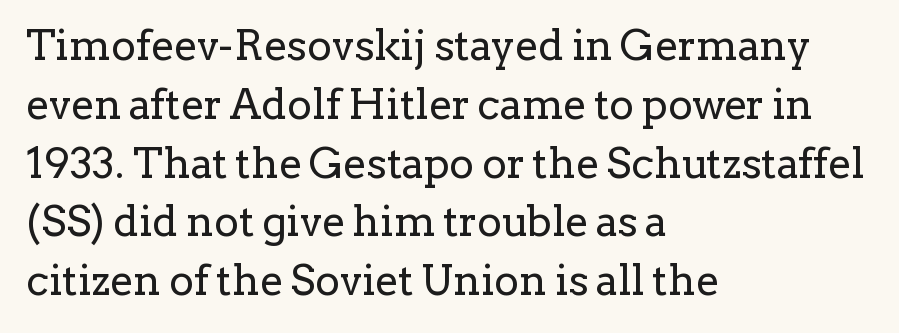
Q: Is the text bold? A: No.
Q: Is the text italic (slanted)? A: No, it is upright.
Q: Is the typeface a serif or a sans-serif typeface? A: Serif.
Q: Is the text underlined? A: No.
Q: How is the paragraph aligned? A: Left-aligned.
Q: Is the spacing between letters normal or unusually wide? A: Normal.
Q: Is the spacing between lines tight, normal or loose? A: Normal.
Q: Width (condensed, normal, or wide)? A: Normal.
Q: Stroke contrast? A: Low.
Q: x-height? A: Medium.
Q: Monospaced? A: No.
